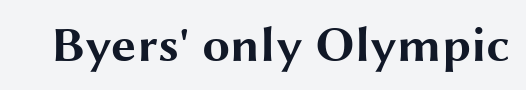
The image shows 50 px bold, wide sans-serif type, upright; set normal letter spacing, not underlined; medium stroke contrast and a medium x-height.
